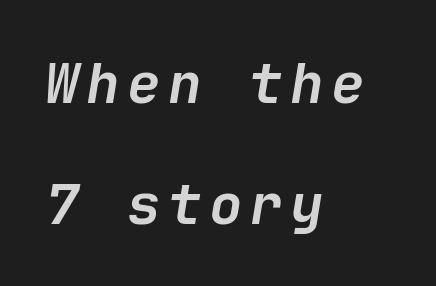
Typeset ragged right — the left edge is the straight one. Quick note: interline space is abundant. In terms of weight, the rendering is a true, heavy bold. Slant detected: the letters are inclined.
